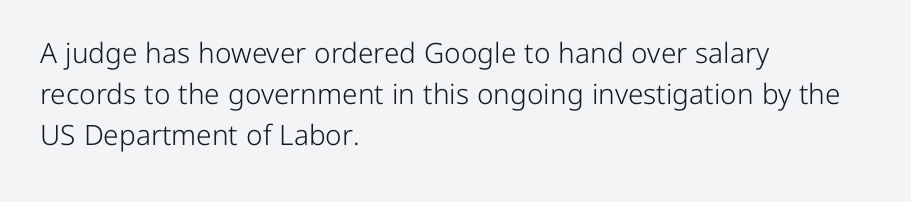
The image shows 28 px light sans-serif type, upright; set left-aligned, normal line spacing (1.47x), normal letter spacing, not underlined; low stroke contrast and a medium x-height.
